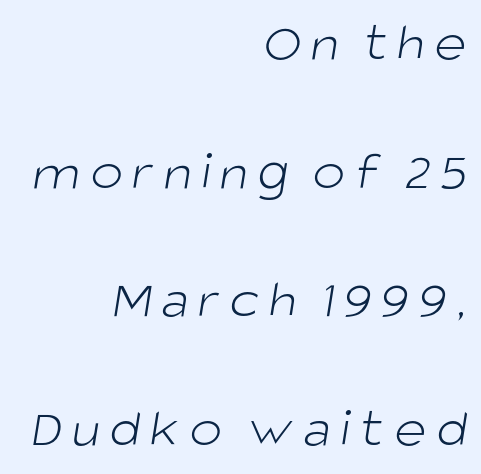
{"serif": "no", "bold": "no", "weight": "light", "width": "normal", "stroke_contrast": "low", "x_height": "large", "monospaced": "no", "underline": "no", "align": "right", "line_spacing": "loose", "line_spacing_ratio": 2.34, "glyph_px": 55}
